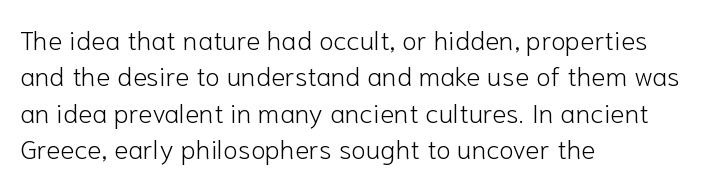
Q: Is the text bold? A: No.
Q: Is the text italic (slanted)? A: No, it is upright.
Q: Is the text underlined? A: No.
Q: How is the paragraph aligned? A: Left-aligned.
Q: Is the spacing between letters normal or unusually wide? A: Normal.
Q: Is the spacing between lines tight, normal or loose? A: Normal.
